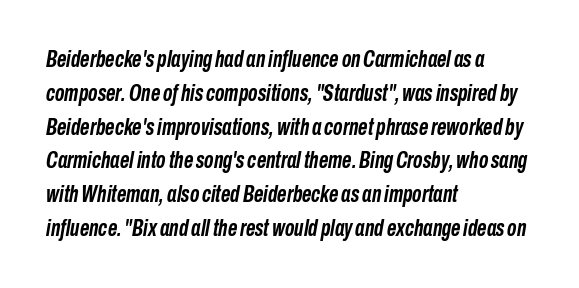
Normally led — the rows are evenly, conventionally spaced. Check under the words: just untouched page. Glyph-to-glyph distance matches everyday printed text. The lettering tilts uniformly, giving the passage an italic look. Visually the block forms a straight wall on the left and a jagged coastline on the right. Stroke thickness is high; the sample reads as a true bold.
